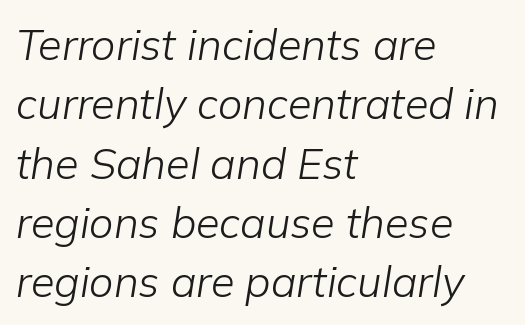
Each letter keeps its own natural width here, so spacing adapts to shape. Tracking value appears to be zero — textbook default spacing. Letters rest on an invisible, unmarked baseline. The passage is arranged the way most books set body copy — flush left.
